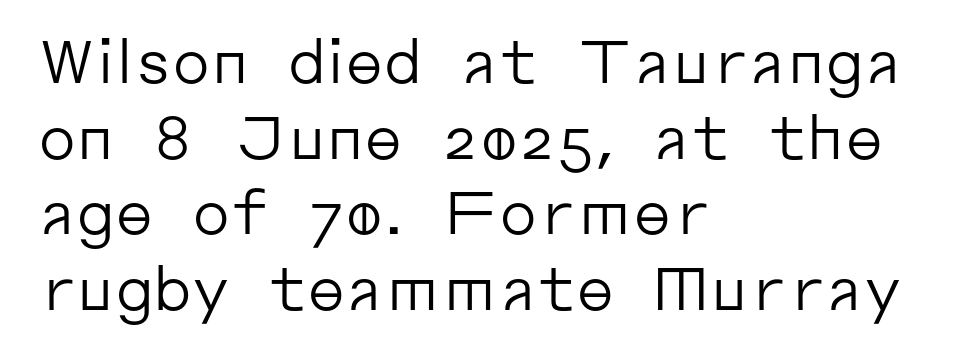
Students, note that the glyphs here touch the page at normal intervals. In terms of leading, this rendering sits right in the middle. Check the space under the baseline: it is left empty. The rag falls on the right side of this text block. The typeface chosen for these lines omits serifs.
